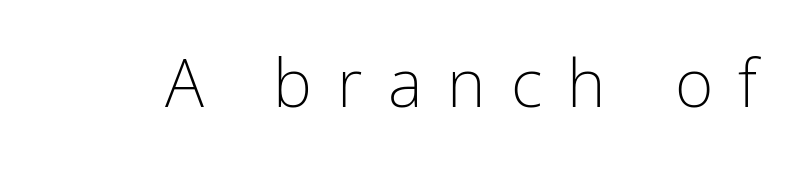
Letters have the restrained weight of plain body copy at most. The letterforms stand isolated, each surrounded by extra space. Does the type have serifs? No, each stem ends abruptly. Varying glyph widths throughout — classic text-font behaviour. Type without underlining. Italic? Not at all — the glyphs are vertical.
